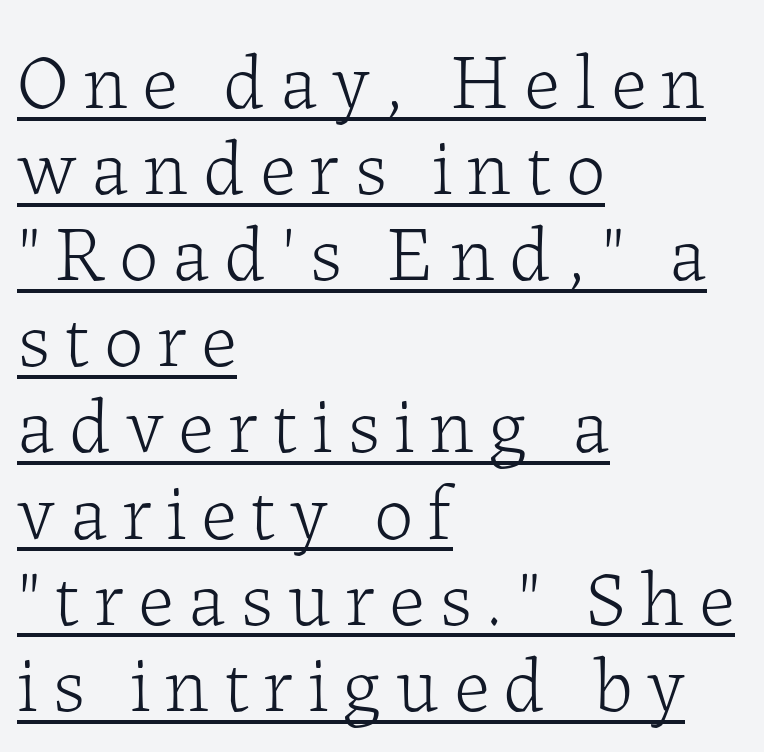
The image shows 79 px light serif type, upright; set left-aligned, tight line spacing (1.09x), underlined; low stroke contrast and a medium x-height.
